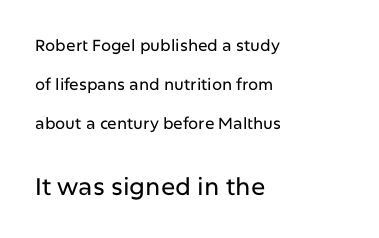
The image shows 24 px text type, upright; set left-aligned, loose line spacing (2.44x), normal letter spacing, not underlined; the second (bottom) block is 1.5x larger.
